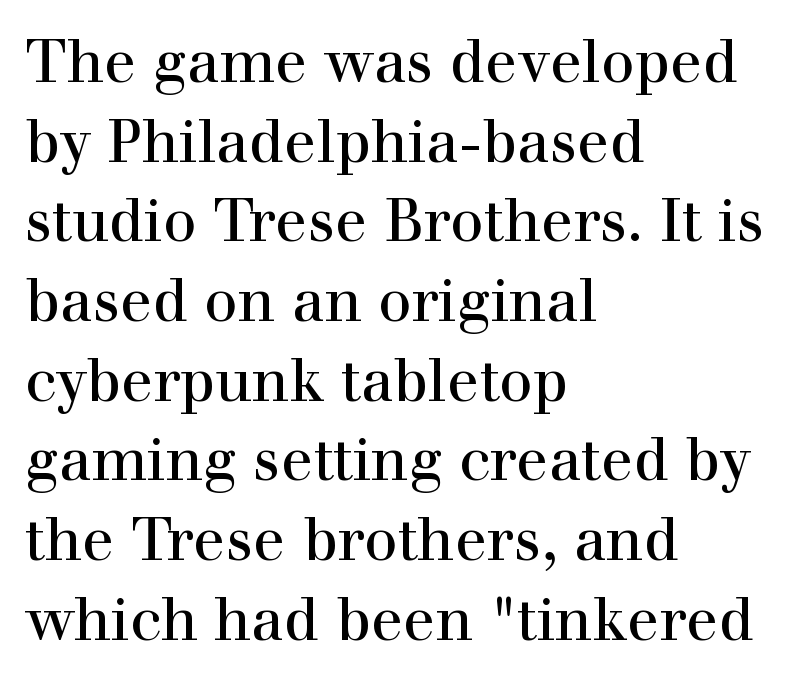
Q: Is the text italic (slanted)? A: No, it is upright.
Q: Is the typeface a serif or a sans-serif typeface? A: Serif.
Q: Is the text underlined? A: No.
Q: How is the paragraph aligned? A: Left-aligned.
Q: Is the spacing between letters normal or unusually wide? A: Normal.
Q: Is the spacing between lines tight, normal or loose? A: Normal.
Q: Width (condensed, normal, or wide)? A: Normal.
Q: x-height? A: Medium.
Q: Monospaced? A: No.
